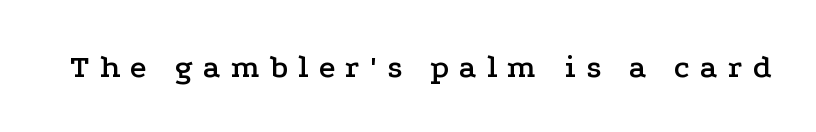
{"serif": "yes", "italic": "no", "width": "wide", "stroke_contrast": "low", "x_height": "medium", "monospaced": "no", "underline": "no", "letter_spacing": "wide", "letter_spacing_em": 0.3, "glyph_px": 33}
